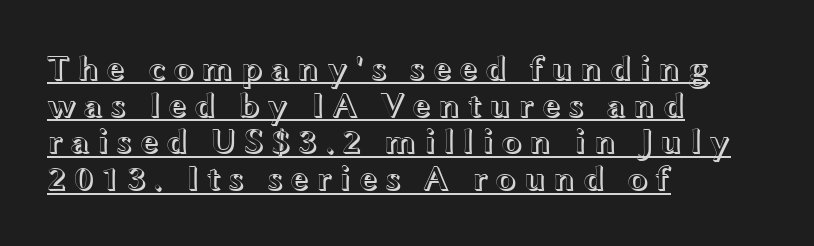
{"italic": "no", "width": "wide", "x_height": "medium", "monospaced": "no", "underline": "yes", "align": "left", "line_spacing": "tight", "line_spacing_ratio": 1.05, "glyph_px": 35}
